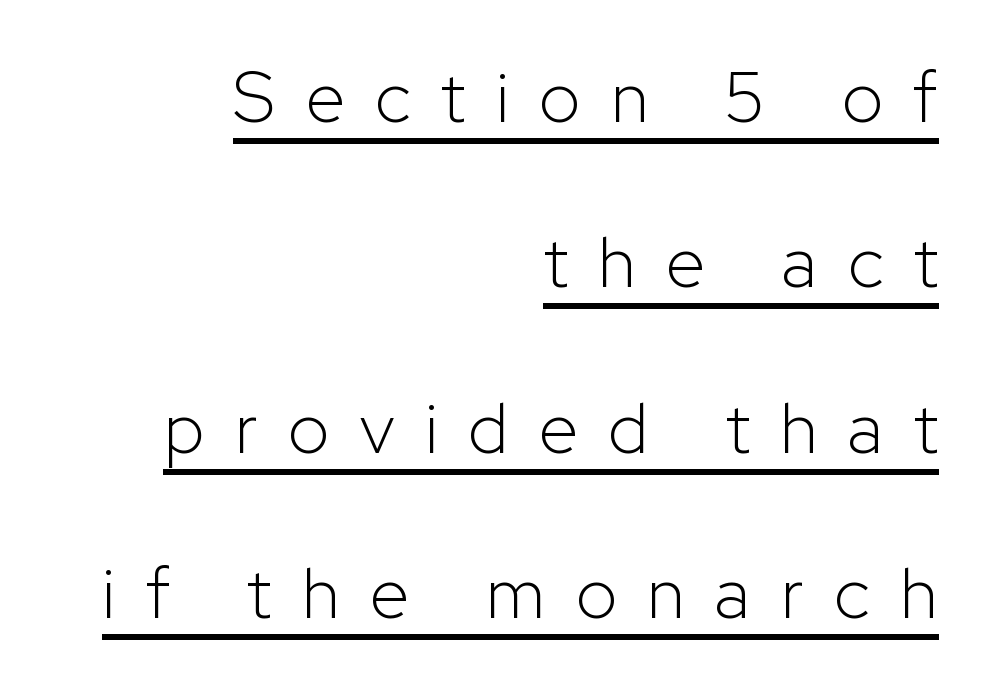
Q: Is the text bold? A: No.
Q: Is the text italic (slanted)? A: No, it is upright.
Q: Is the typeface a serif or a sans-serif typeface? A: Sans-serif.
Q: Is the text underlined? A: Yes.
Q: How is the paragraph aligned? A: Right-aligned.
Q: Is the spacing between letters normal or unusually wide? A: Unusually wide.
Q: Is the spacing between lines tight, normal or loose? A: Loose.
Q: Width (condensed, normal, or wide)? A: Normal.
Q: Stroke contrast? A: Low.
Q: x-height? A: Medium.
Q: Monospaced? A: No.
